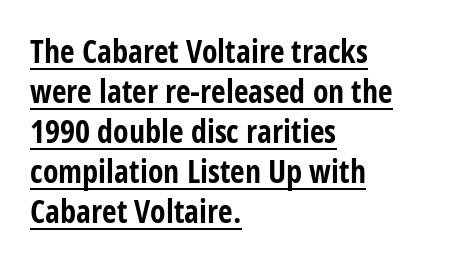
The image shows 32 px bold, condensed sans-serif type, upright; set left-aligned, normal line spacing (1.25x), normal letter spacing, underlined; low stroke contrast and a large x-height.
